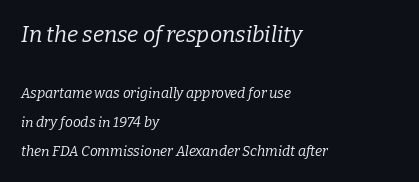
The specimen reads as italic at a glance. Leading is clearly above the norm, producing a sparse column. Look at the glyph heights: the upper group is clearly the bigger setting. Stroke thickness stays within the range of a standard reading face or lighter. Words float on clear page, feet unadorned. Left-aligned paragraph, ragged on the right.
